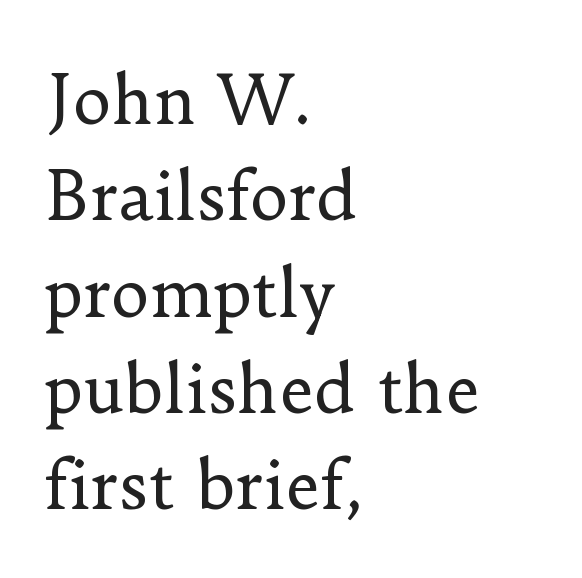
Leading: standard. Is there any slant? The stems are plumb. Has an underline been added? It has not. These lines keep a tight, regular rhythm from letter to letter. Small tapered or slab feet sit at the stroke ends, so this counts as serif.
